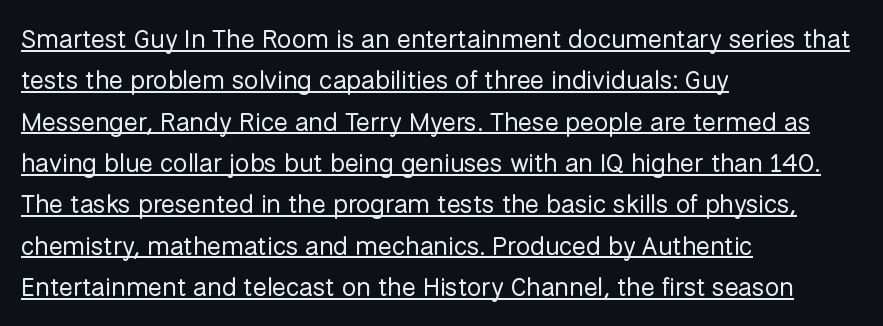
Q: Is the text bold? A: No.
Q: Is the text italic (slanted)? A: No, it is upright.
Q: Is the text underlined? A: Yes.
Q: How is the paragraph aligned? A: Left-aligned.
Q: Is the spacing between letters normal or unusually wide? A: Normal.
Q: Is the spacing between lines tight, normal or loose? A: Normal.
